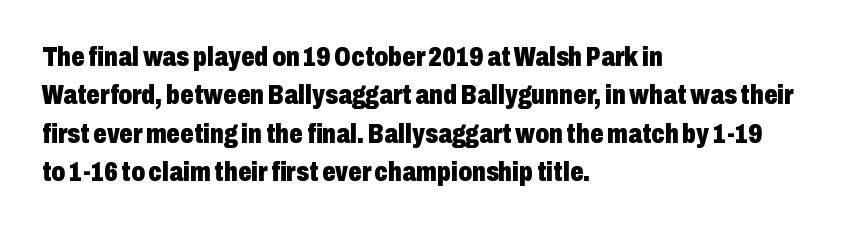
Q: Is the text bold? A: Yes.
Q: Is the text italic (slanted)? A: No, it is upright.
Q: Is the text underlined? A: No.
Q: How is the paragraph aligned? A: Left-aligned.
Q: Is the spacing between letters normal or unusually wide? A: Normal.
Q: Is the spacing between lines tight, normal or loose? A: Normal.
